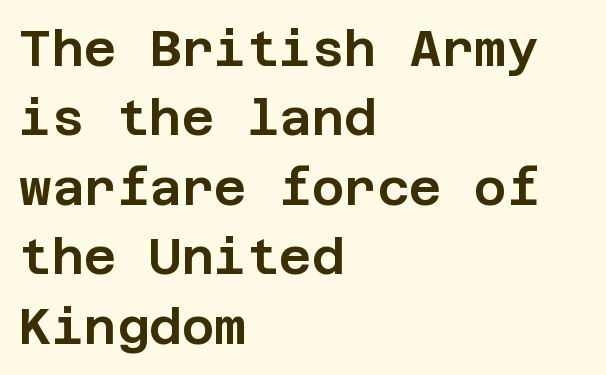
{"serif": "no", "italic": "no", "width": "normal", "stroke_contrast": "low", "x_height": "large", "underline": "no", "align": "left", "line_spacing": "normal", "line_spacing_ratio": 1.39, "letter_spacing": "normal", "letter_spacing_em": 0.0, "glyph_px": 50}
